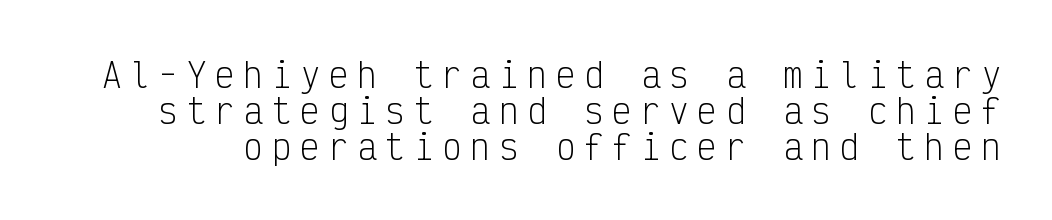
Q: Is the text bold? A: No.
Q: Is the text italic (slanted)? A: No, it is upright.
Q: Is the typeface a serif or a sans-serif typeface? A: Sans-serif.
Q: Is the text underlined? A: No.
Q: Is the spacing between letters normal or unusually wide? A: Unusually wide.
Q: Is the spacing between lines tight, normal or loose? A: Tight.
Q: Width (condensed, normal, or wide)? A: Condensed.
Q: Stroke contrast? A: Low.
Q: x-height? A: Medium.
Q: Monospaced? A: Yes.
